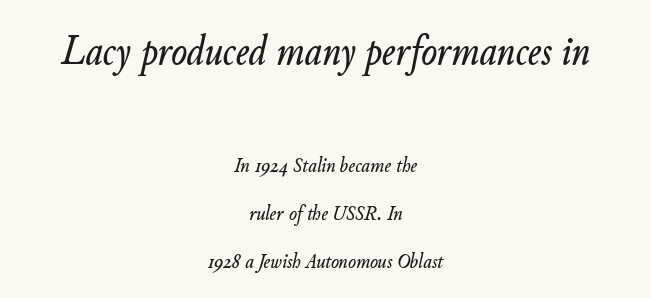
The image shows 42 px text type, italic (leaning right); set centered, loose line spacing (2.29x), normal letter spacing, not underlined; the first (top) block is 2.0x larger; low stroke contrast and a small x-height.
